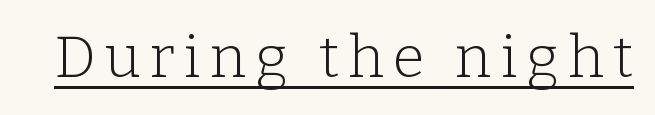
Q: Is the text bold? A: No.
Q: Is the text italic (slanted)? A: No, it is upright.
Q: Is the typeface a serif or a sans-serif typeface? A: Serif.
Q: Is the text underlined? A: Yes.
Q: Width (condensed, normal, or wide)? A: Normal.
Q: Stroke contrast? A: Low.
Q: x-height? A: Medium.
Q: Monospaced? A: No.
